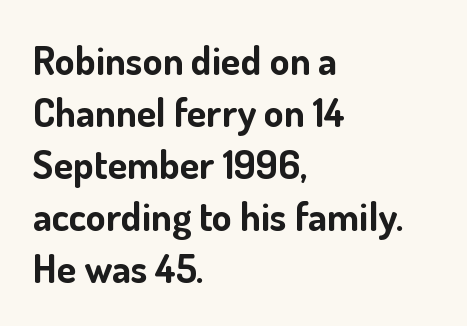
The image shows 40 px bold sans-serif type, upright; set left-aligned, normal line spacing (1.3x), normal letter spacing, not underlined; low stroke contrast and a small x-height.
